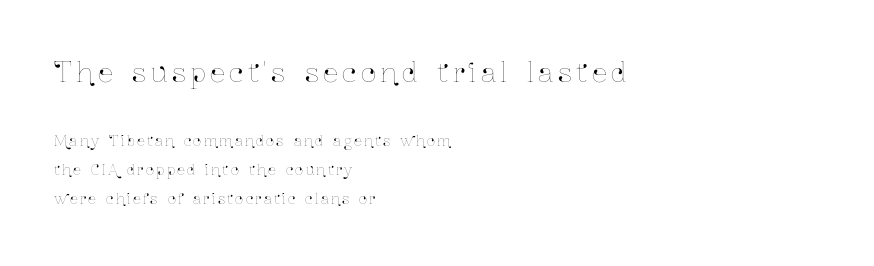
When letters stand straight like this, we call the style roman or upright. Notice the wide empty band between every row — that's loose leading. Visually, the top section dominates because its glyphs are scaled up. Just letters on the line, the space beneath them empty.
